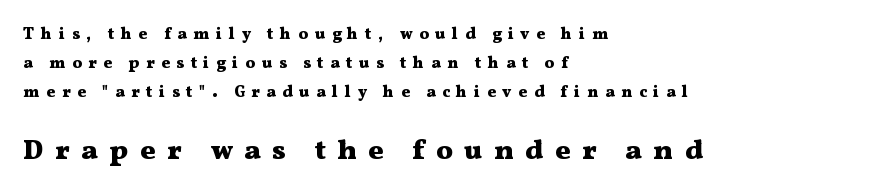
Q: Is the text bold? A: Yes.
Q: Is the text italic (slanted)? A: No, it is upright.
Q: Is the typeface a serif or a sans-serif typeface? A: Serif.
Q: Is the text underlined? A: No.
Q: How is the paragraph aligned? A: Left-aligned.
Q: Is the spacing between letters normal or unusually wide? A: Unusually wide.
Q: Which block of text is set in a larger size, the first (top) or the second (bottom)? A: The second (bottom) one.
Q: Width (condensed, normal, or wide)? A: Wide.
Q: Stroke contrast? A: Medium.
Q: x-height? A: Medium.
Q: Monospaced? A: No.
